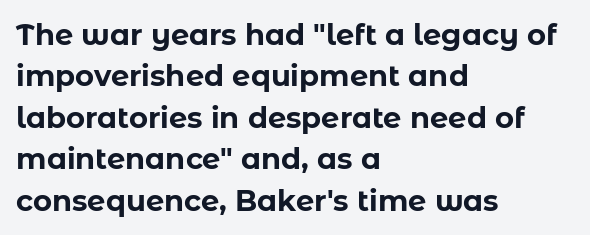
{"serif": "no", "italic": "no", "bold": "yes", "weight": "bold", "width": "normal", "stroke_contrast": "low", "x_height": "medium", "monospaced": "no", "underline": "no", "align": "left", "line_spacing": "normal", "line_spacing_ratio": 1.43, "letter_spacing": "normal", "letter_spacing_em": 0.0, "glyph_px": 29}
